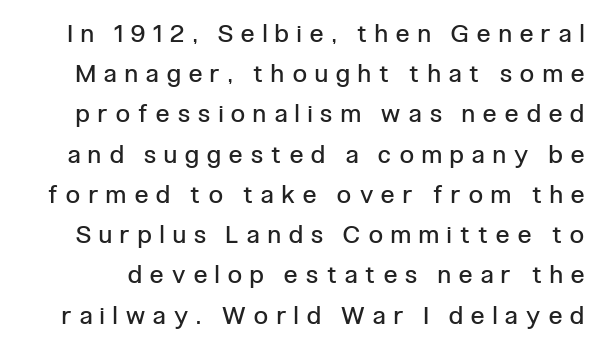
{"italic": "no", "bold": "no", "underline": "no", "line_spacing": "normal", "line_spacing_ratio": 1.61, "letter_spacing": "wide", "letter_spacing_em": 0.34, "glyph_px": 25}
